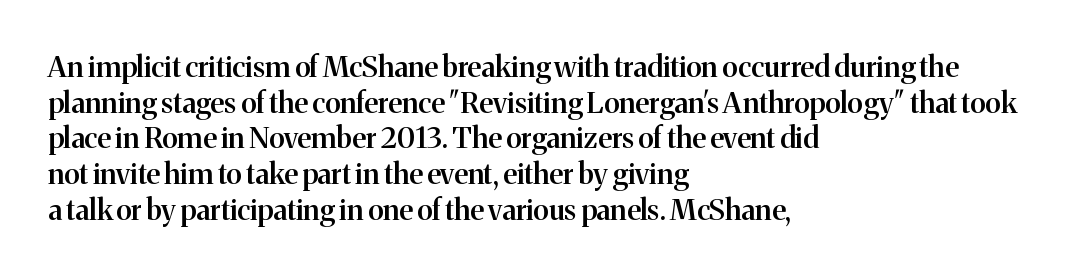
Every stem runs plumb, perpendicular to the baseline. Varying glyph widths throughout — classic text-font behaviour. A fair bit of extra ink — the face is semibold, not bold. The passage is arranged the way most books set body copy — flush left. Check under the words: just untouched page. The rendering shows small feet on the letterforms — a serif design.
